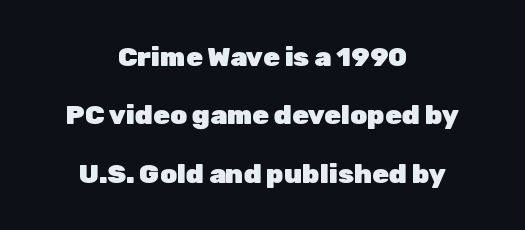
Every stem runs plumb, perpendicular to the baseline. Its strokes are broad and dark, the hallmark of bold type. A typesetter would call this leading open, well beyond the default. Honestly, there is no underline to notice here at all. Nobody touched the tracking dial on this one.
